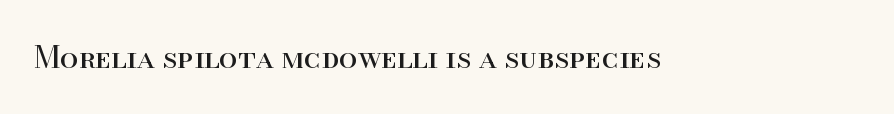
Q: Is the text bold? A: No.
Q: Is the text italic (slanted)? A: No, it is upright.
Q: Is the typeface a serif or a sans-serif typeface? A: Serif.
Q: Is the text underlined? A: No.
Q: Is the spacing between letters normal or unusually wide? A: Normal.
Q: Width (condensed, normal, or wide)? A: Normal.
Q: Stroke contrast? A: High.
Q: x-height? A: Small.
Q: Monospaced? A: No.
